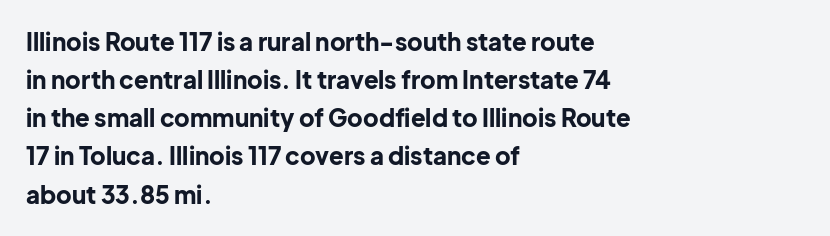
Q: Is the text bold? A: Yes.
Q: Is the text italic (slanted)? A: No, it is upright.
Q: Is the text underlined? A: No.
Q: How is the paragraph aligned? A: Left-aligned.
Q: Is the spacing between letters normal or unusually wide? A: Normal.
Q: Is the spacing between lines tight, normal or loose? A: Normal.
